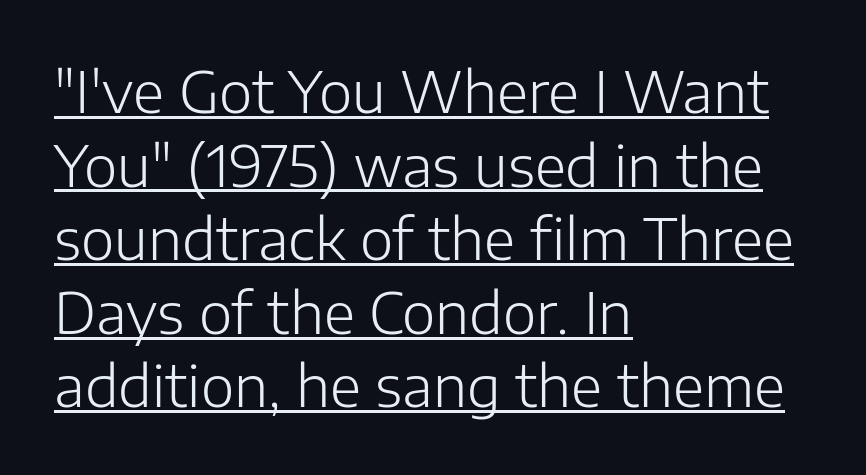
Q: Is the text bold? A: No.
Q: Is the text italic (slanted)? A: No, it is upright.
Q: Is the typeface a serif or a sans-serif typeface? A: Sans-serif.
Q: Is the text underlined? A: Yes.
Q: How is the paragraph aligned? A: Left-aligned.
Q: Is the spacing between letters normal or unusually wide? A: Normal.
Q: Is the spacing between lines tight, normal or loose? A: Normal.
Q: Width (condensed, normal, or wide)? A: Normal.
Q: Stroke contrast? A: Low.
Q: x-height? A: Medium.
Q: Monospaced? A: No.
